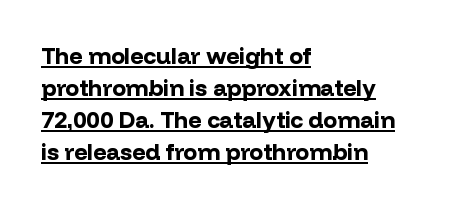
Emphasis by weight is at full strength: bold. Layout note: lines flush left. Students, note that the glyphs here touch the page at normal intervals. The letters stand straight up with perfectly vertical stems. In designer terms, the underline attribute is active on this setting. Successive baselines arrive at the customary interval.
